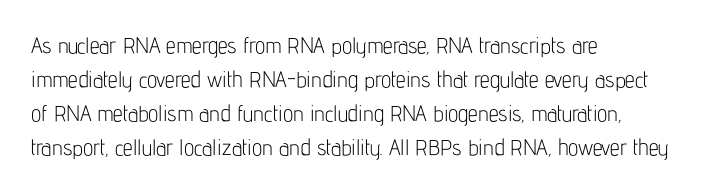
Q: Is the text bold? A: No.
Q: Is the text italic (slanted)? A: No, it is upright.
Q: Is the text underlined? A: No.
Q: How is the paragraph aligned? A: Left-aligned.
Q: Is the spacing between letters normal or unusually wide? A: Normal.
Q: Is the spacing between lines tight, normal or loose? A: Normal.
